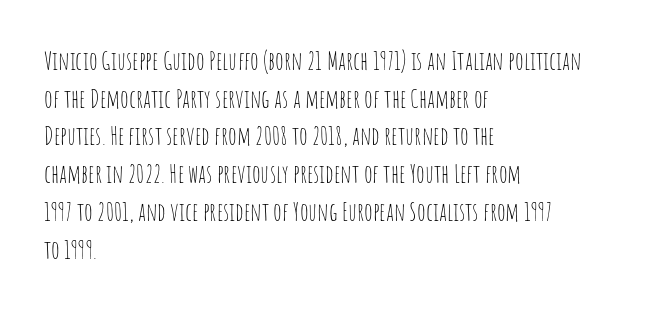
{"italic": "no", "bold": "no", "underline": "no", "align": "left", "line_spacing": "normal", "line_spacing_ratio": 1.51, "letter_spacing": "normal", "letter_spacing_em": 0.0, "glyph_px": 25}
